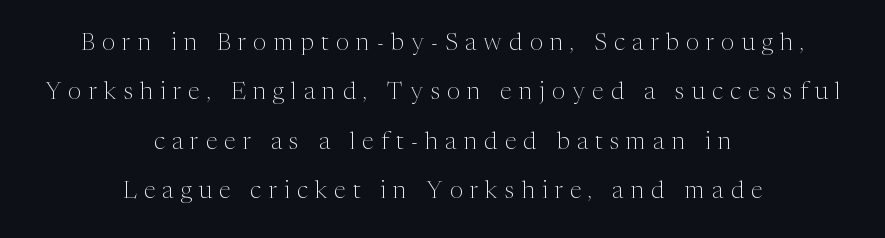
The image shows 24 px text type, upright; set centered, loose line spacing (2.06x), unusually wide letter spacing (+0.3 em), not underlined.
